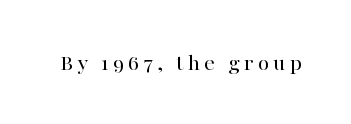
The image shows 24 px text type, upright; set not underlined.
